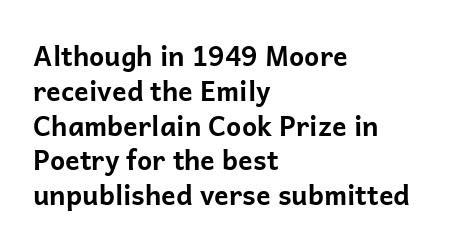
{"italic": "no", "bold": "yes", "underline": "no", "align": "left", "line_spacing": "normal", "line_spacing_ratio": 1.29, "letter_spacing": "normal", "letter_spacing_em": 0.0, "glyph_px": 27}
